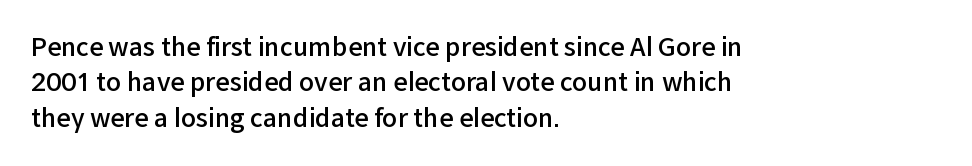
{"italic": "no", "bold": "semi", "underline": "no", "align": "left", "line_spacing": "normal", "line_spacing_ratio": 1.42, "letter_spacing": "normal", "letter_spacing_em": 0.0, "glyph_px": 25}
